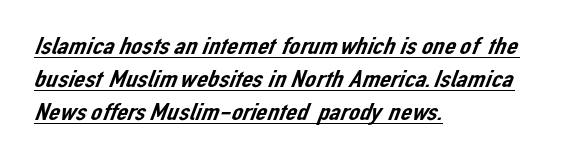
Q: Is the text underlined? A: Yes.
Q: How is the paragraph aligned? A: Left-aligned.
Q: Is the spacing between letters normal or unusually wide? A: Normal.
Q: Is the spacing between lines tight, normal or loose? A: Normal.
